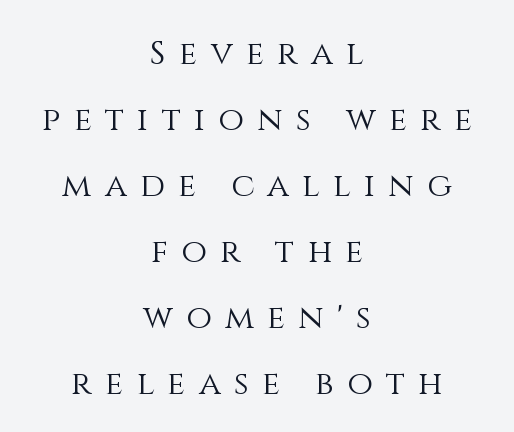
The strokes are not fattened; the text isn't bold. Nope, not italic — everything's standing straight. Is this a fixed-width face? No — the glyphs have proportional, varying widths. Loose tracking; the words dissolve into strings of separated letters. Caption: multi-line text, centered on the measure. Students, observe: this is what heavily led, spacious text looks like.
